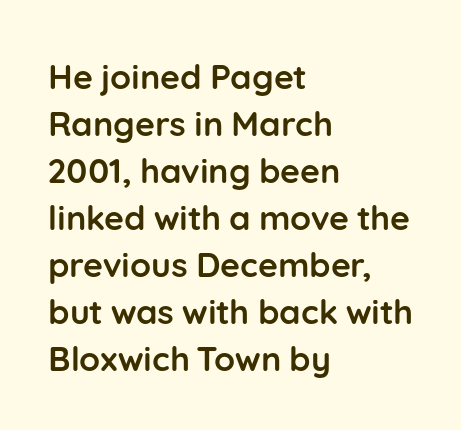
The image shows 34 px semibold sans-serif type, upright; set left-aligned, normal line spacing (1.38x), normal letter spacing, not underlined; low stroke contrast and a medium x-height.
